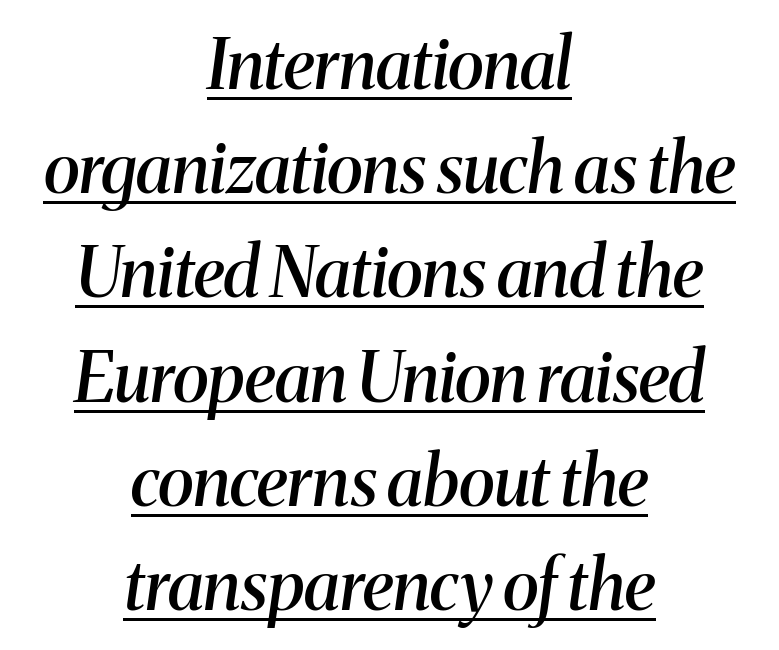
Q: Is the text bold? A: Semi-bold.
Q: Is the text italic (slanted)? A: Yes, it leans right by about 8 degrees.
Q: Is the typeface a serif or a sans-serif typeface? A: Serif.
Q: Is the text underlined? A: Yes.
Q: How is the paragraph aligned? A: Centered.
Q: Is the spacing between letters normal or unusually wide? A: Normal.
Q: Is the spacing between lines tight, normal or loose? A: Normal.
Q: Width (condensed, normal, or wide)? A: Normal.
Q: Stroke contrast? A: Medium.
Q: x-height? A: Medium.
Q: Monospaced? A: No.
